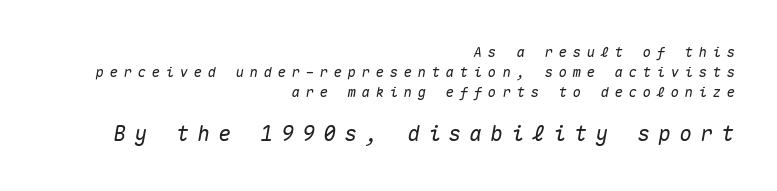
{"italic": "yes", "lean": "right", "slant_degrees": 10, "underline": "no", "align": "right", "line_spacing": "normal", "line_spacing_ratio": 1.44, "letter_spacing": "wide", "letter_spacing_em": 0.4, "larger_block": "second", "size_ratio": 1.5, "glyph_px": 21}
